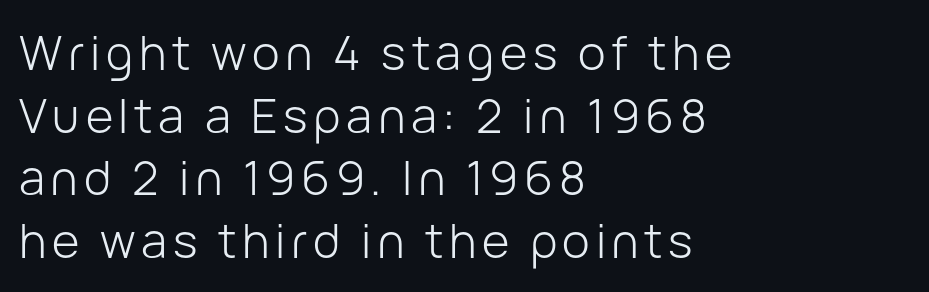
{"serif": "no", "italic": "no", "bold": "no", "weight": "light", "width": "normal", "stroke_contrast": "low", "x_height": "medium", "monospaced": "no", "underline": "no", "align": "left", "line_spacing": "normal", "line_spacing_ratio": 1.33, "glyph_px": 47}
